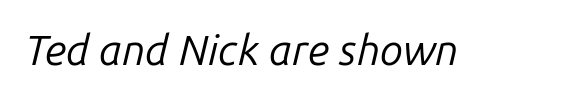
Q: Is the text bold? A: No.
Q: Is the text italic (slanted)? A: Yes, it leans right by about 14 degrees.
Q: Is the text underlined? A: No.
Q: Is the spacing between letters normal or unusually wide? A: Normal.
Q: Width (condensed, normal, or wide)? A: Normal.
Q: Stroke contrast? A: Low.
Q: x-height? A: Medium.
Q: Monospaced? A: No.
